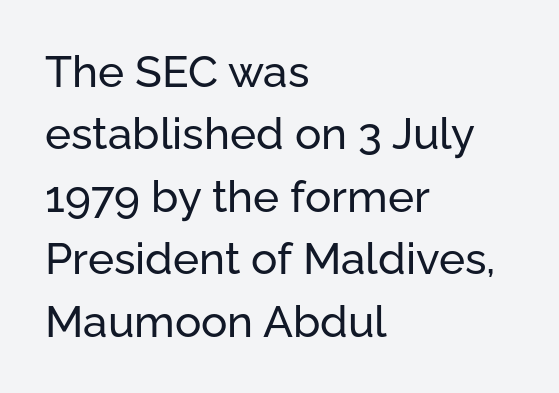
The image shows 44 px sans-serif type, upright; set left-aligned, normal line spacing (1.42x), normal letter spacing, not underlined; low stroke contrast and a medium x-height.
